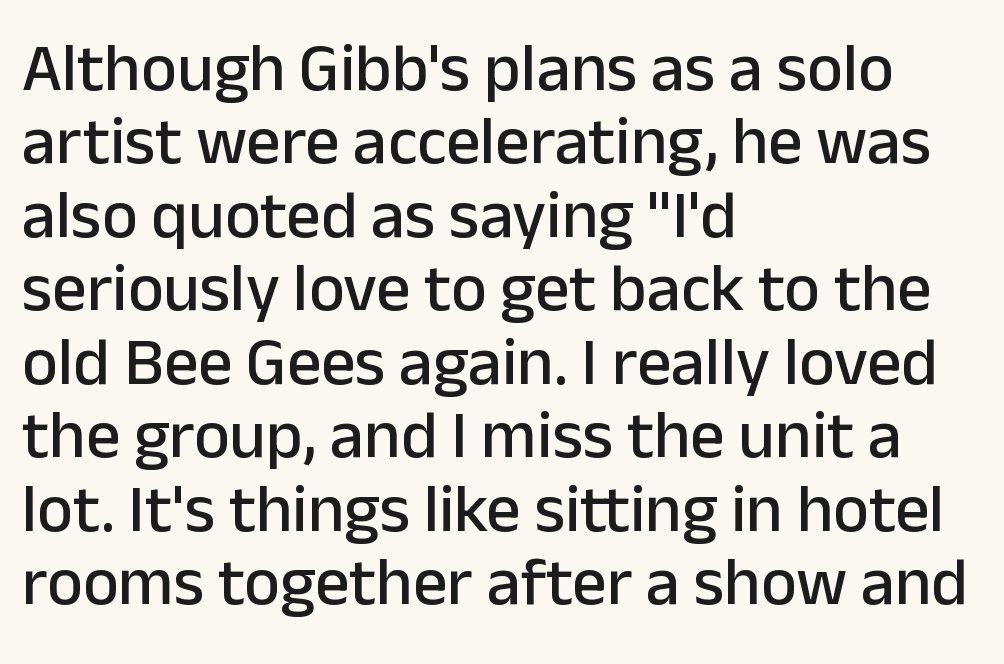
The image shows 68 px sans-serif type, upright; set left-aligned, tight line spacing (1.08x), normal letter spacing, not underlined; low stroke contrast and a medium x-height.
